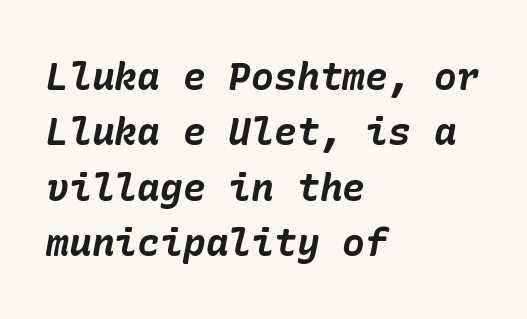
{"italic": "yes", "lean": "right", "slant_degrees": 10, "bold": "yes", "weight": "bold", "width": "normal", "stroke_contrast": "low", "x_height": "medium", "underline": "no", "align": "left", "line_spacing": "normal", "line_spacing_ratio": 1.46, "letter_spacing": "normal", "letter_spacing_em": 0.0, "glyph_px": 38}
